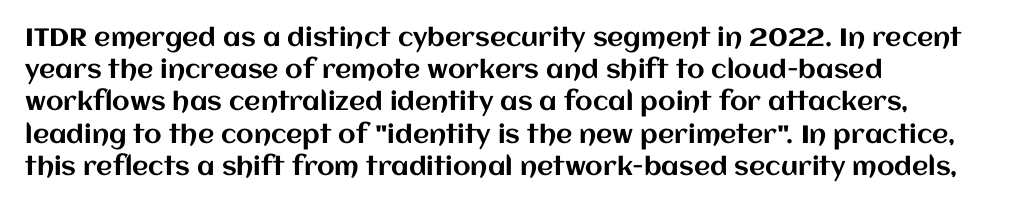
Q: Is the text italic (slanted)? A: No, it is upright.
Q: Is the text underlined? A: No.
Q: How is the paragraph aligned? A: Left-aligned.
Q: Is the spacing between letters normal or unusually wide? A: Normal.
Q: Is the spacing between lines tight, normal or loose? A: Normal.
